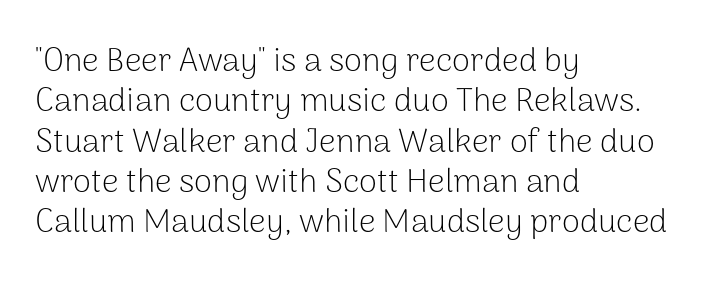
Which margin do the lines hug? The left one — the right edge is uneven. Rendered with straight, roman letterforms. The letters advance in unequal steps, a hallmark of proportional type. The type is set solid horizontally, with unmodified tracking.
